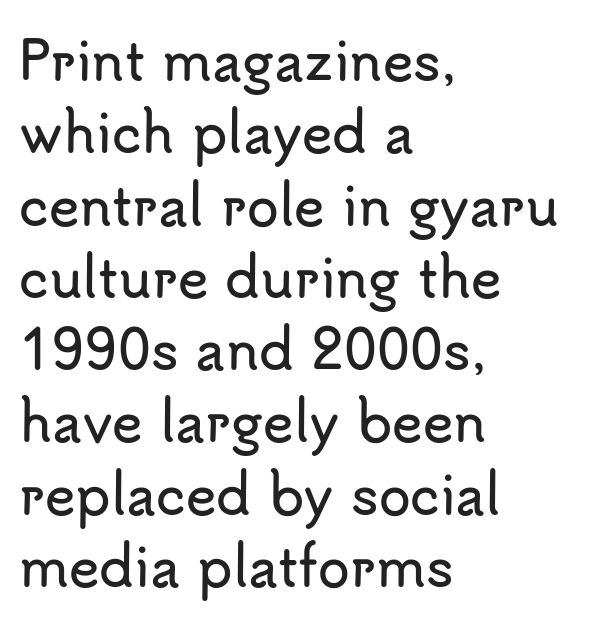
Q: Is the text italic (slanted)? A: No, it is upright.
Q: Is the typeface a serif or a sans-serif typeface? A: Sans-serif.
Q: Is the text underlined? A: No.
Q: How is the paragraph aligned? A: Left-aligned.
Q: Is the spacing between letters normal or unusually wide? A: Normal.
Q: Is the spacing between lines tight, normal or loose? A: Normal.
Q: Width (condensed, normal, or wide)? A: Normal.
Q: Stroke contrast? A: Low.
Q: x-height? A: Small.
Q: Monospaced? A: No.
